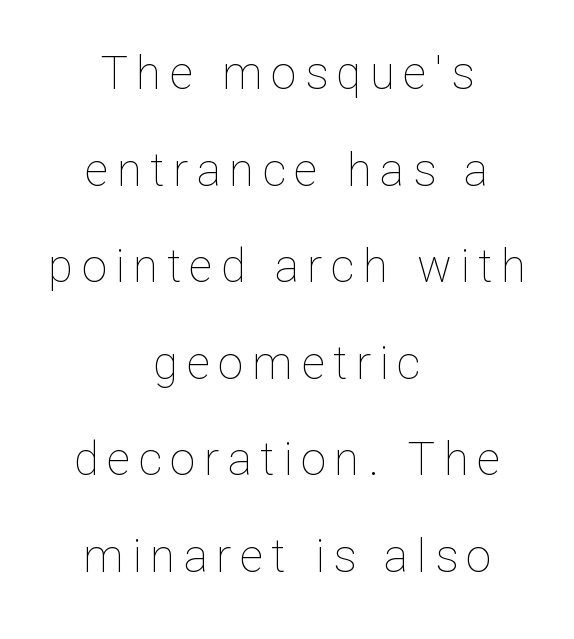
{"italic": "no", "bold": "no", "weight": "thin", "width": "normal", "stroke_contrast": "low", "x_height": "medium", "monospaced": "no", "underline": "no", "align": "center", "line_spacing": "loose", "line_spacing_ratio": 2.1, "glyph_px": 46}
